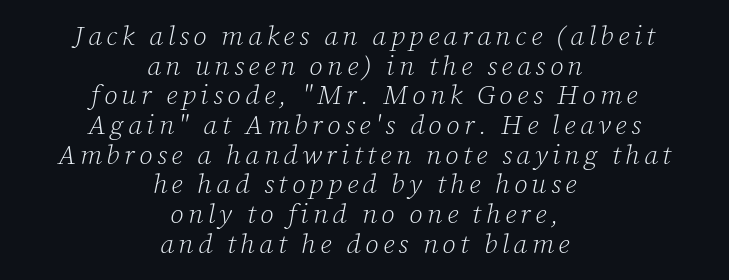
The image shows 27 px text type, italic (leaning right); set centered, tight line spacing (1.1x), not underlined.
